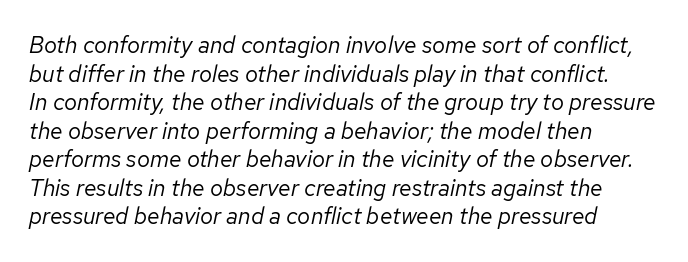
Q: Is the text bold? A: No.
Q: Is the text italic (slanted)? A: Yes, it leans right by about 12 degrees.
Q: Is the text underlined? A: No.
Q: How is the paragraph aligned? A: Left-aligned.
Q: Is the spacing between letters normal or unusually wide? A: Normal.
